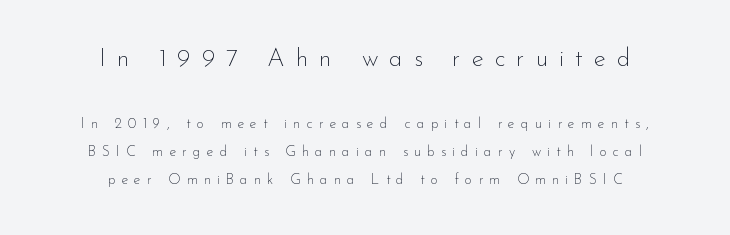
The image shows 25 px text type, upright; set centered, loose line spacing (2.0x), unusually wide letter spacing (+0.44 em), not underlined; the first (top) block is 1.79x larger.
